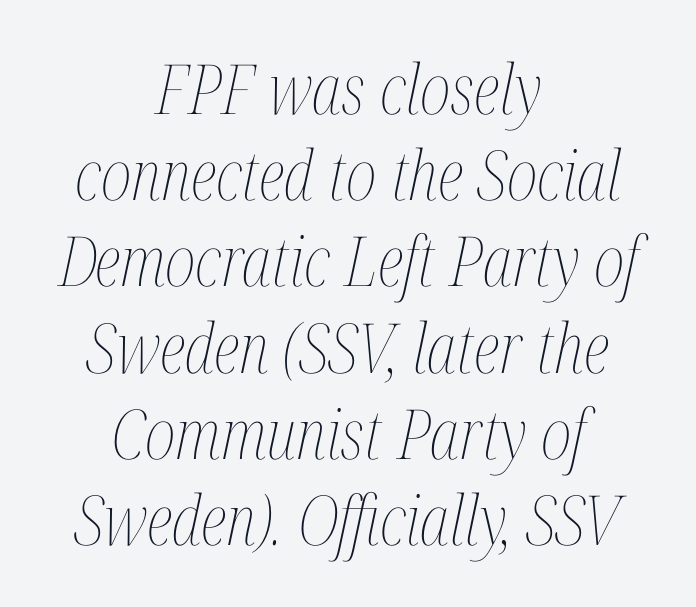
{"italic": "yes", "lean": "right", "slant_degrees": 12, "bold": "no", "weight": "thin", "width": "condensed", "stroke_contrast": "medium", "x_height": "medium", "monospaced": "no", "underline": "no", "align": "center", "line_spacing": "normal", "line_spacing_ratio": 1.25, "letter_spacing": "normal", "letter_spacing_em": 0.0, "glyph_px": 69}
